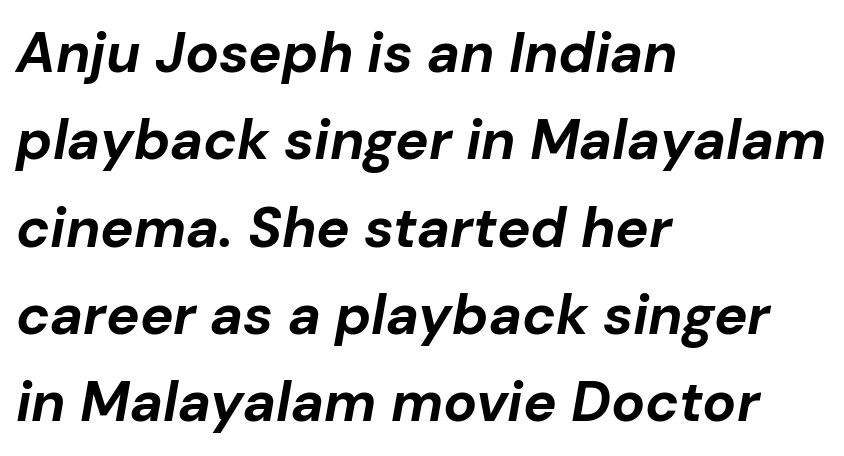
The image shows 56 px bold type, italic (leaning right); set left-aligned, normal line spacing (1.56x), normal letter spacing, not underlined; low stroke contrast and a medium x-height.
